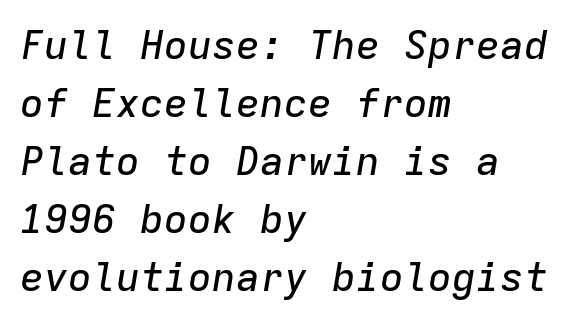
{"italic": "yes", "lean": "right", "slant_degrees": 9, "width": "normal", "stroke_contrast": "low", "x_height": "medium", "monospaced": "yes", "underline": "no", "align": "left", "line_spacing": "normal", "line_spacing_ratio": 1.45, "letter_spacing": "normal", "letter_spacing_em": 0.0, "glyph_px": 40}
